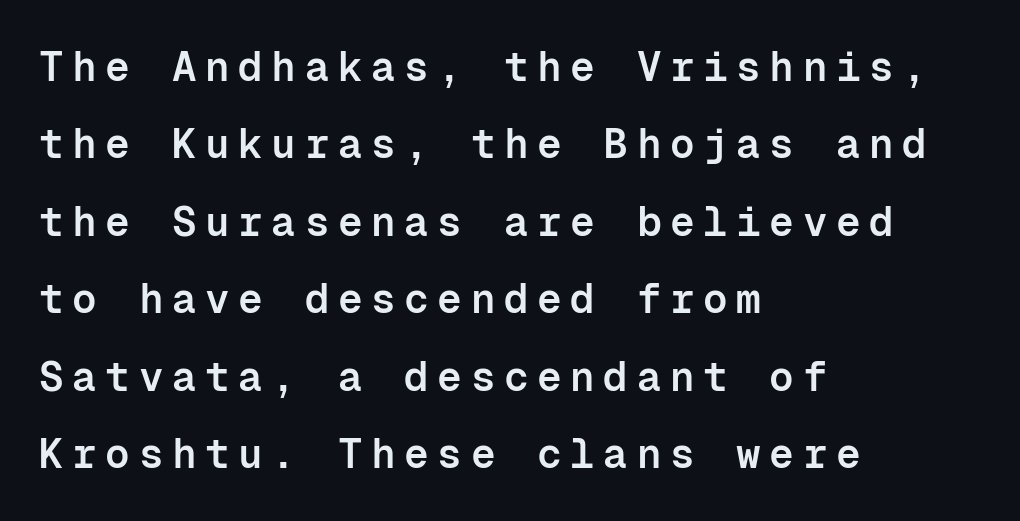
The image shows 41 px semibold sans-serif type, upright, monospaced; set left-aligned, line spacing 1.89x, unusually wide letter spacing (+0.21 em), not underlined; low stroke contrast and a medium x-height.
